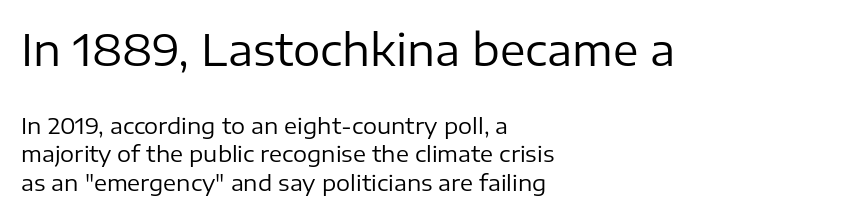
Ink coverage per letter is moderate at most. A clean baseline with only descenders dipping below it. The emphasis by scale lands on block number one, above. Unlike italic type, these characters show no tilt at all. I'd call this a sans setting — the letters go barefoot.
